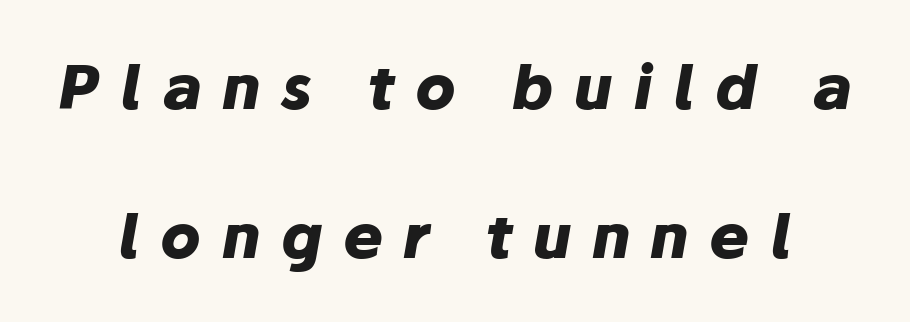
Q: Is the text bold? A: Yes.
Q: Is the text italic (slanted)? A: Yes, it leans right by about 10 degrees.
Q: Is the text underlined? A: No.
Q: Is the spacing between letters normal or unusually wide? A: Unusually wide.
Q: Is the spacing between lines tight, normal or loose? A: Loose.
Q: Width (condensed, normal, or wide)? A: Normal.
Q: Stroke contrast? A: Low.
Q: x-height? A: Medium.
Q: Monospaced? A: No.
